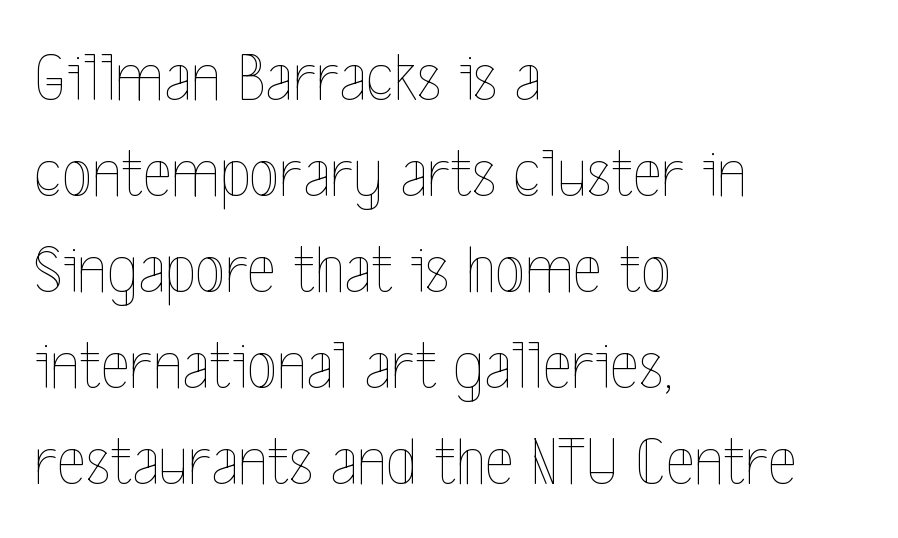
{"italic": "no", "bold": "no", "weight": "thin", "width": "condensed", "x_height": "medium", "monospaced": "no", "underline": "no", "align": "left", "line_spacing": "normal", "line_spacing_ratio": 1.37, "letter_spacing": "normal", "letter_spacing_em": 0.0, "glyph_px": 70}
